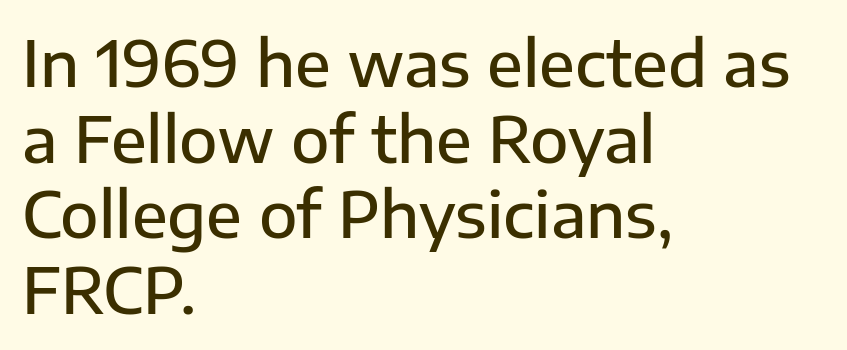
These lines are set flush left with a ragged right edge. A clean baseline with only descenders dipping below it. Spacing verdict: proportional, widths tailored to each character. The specimen reads as upright at a glance.
